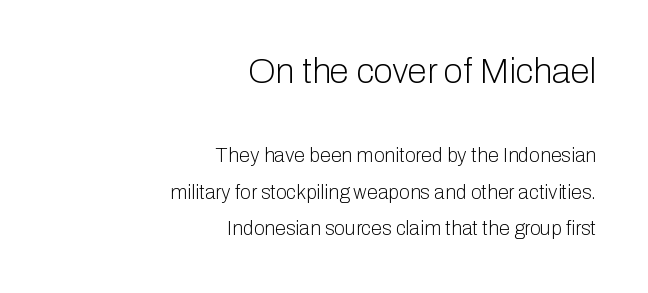
The image shows 35 px light sans-serif type, upright; set right-aligned, line spacing 1.83x, normal letter spacing, not underlined; the first (top) block is 1.75x larger; low stroke contrast and a medium x-height.
